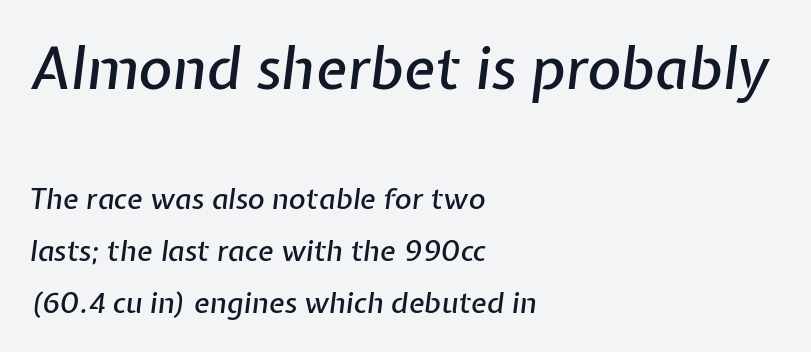
The image shows 58 px text type, italic (leaning right); set left-aligned, line spacing 1.79x, normal letter spacing, not underlined; the first (top) block is 2.0x larger; low stroke contrast and a medium x-height.
